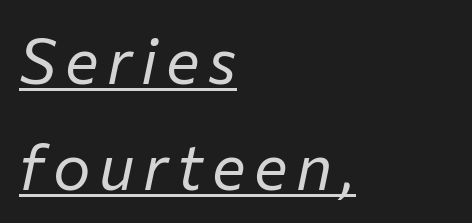
Heaviness? Minimal to ordinary, like unemphasized prose. This rendering uses left alignment, leaving the right contour irregular. There's an unmistakable incline to the writing here. This sample has the flowing, uneven cadence of proportional lettering.
